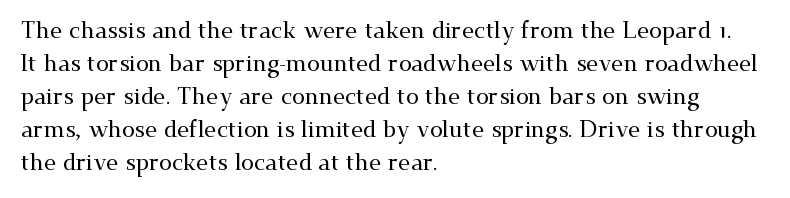
Q: Is the text italic (slanted)? A: No, it is upright.
Q: Is the text underlined? A: No.
Q: How is the paragraph aligned? A: Left-aligned.
Q: Is the spacing between letters normal or unusually wide? A: Normal.
Q: Is the spacing between lines tight, normal or loose? A: Normal.
